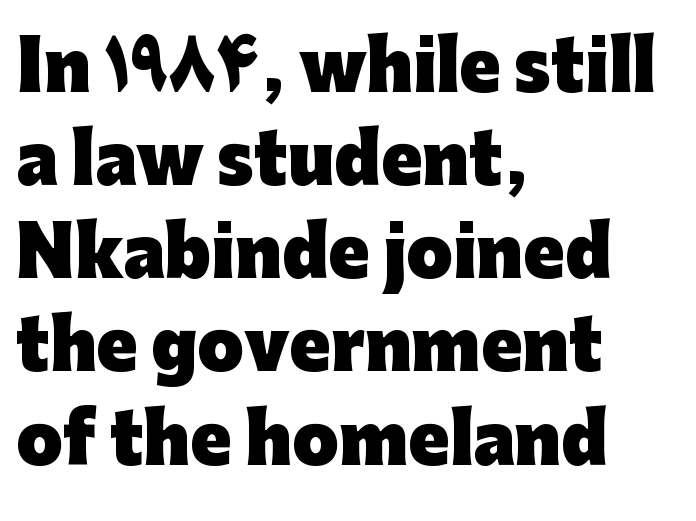
Q: Is the text bold? A: Yes.
Q: Is the text italic (slanted)? A: No, it is upright.
Q: Is the typeface a serif or a sans-serif typeface? A: Sans-serif.
Q: Is the text underlined? A: No.
Q: How is the paragraph aligned? A: Left-aligned.
Q: Is the spacing between letters normal or unusually wide? A: Normal.
Q: Is the spacing between lines tight, normal or loose? A: Normal.
Q: Width (condensed, normal, or wide)? A: Normal.
Q: Stroke contrast? A: Low.
Q: x-height? A: Medium.
Q: Monospaced? A: No.
